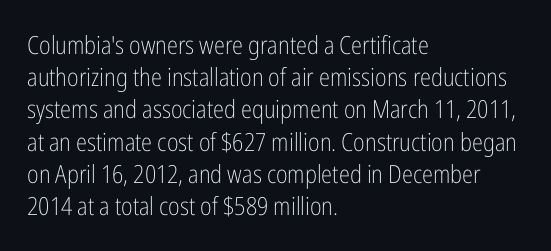
These lines keep a tight, regular rhythm from letter to letter. This sample is left-justified, so line endings fall wherever the words run out. The space between consecutive lines is moderate. Do the letters lean? They stand straight. The passage shown is not underscored anywhere. Stems and bowls with no extra thickness — not bold.
